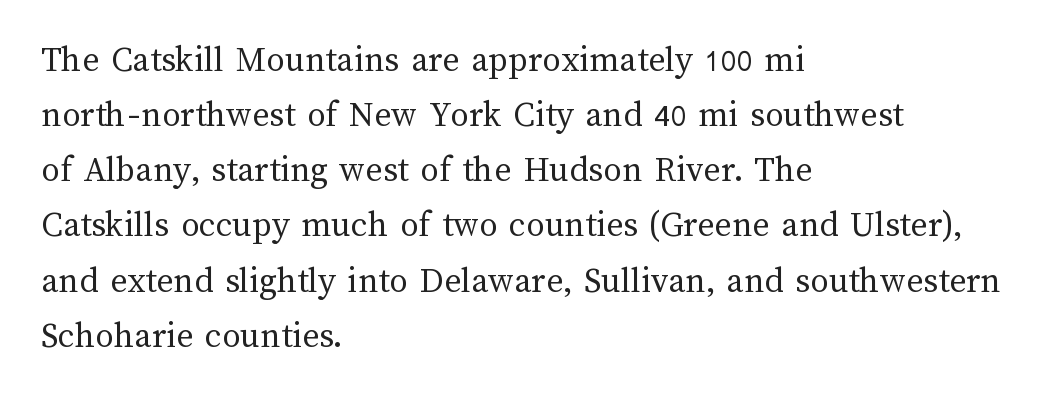
Q: Is the text bold? A: No.
Q: Is the text italic (slanted)? A: No, it is upright.
Q: Is the text underlined? A: No.
Q: How is the paragraph aligned? A: Left-aligned.
Q: Is the spacing between letters normal or unusually wide? A: Normal.
Q: Is the spacing between lines tight, normal or loose? A: Normal.
Q: Width (condensed, normal, or wide)? A: Normal.
Q: Stroke contrast? A: Medium.
Q: x-height? A: Medium.
Q: Monospaced? A: No.
